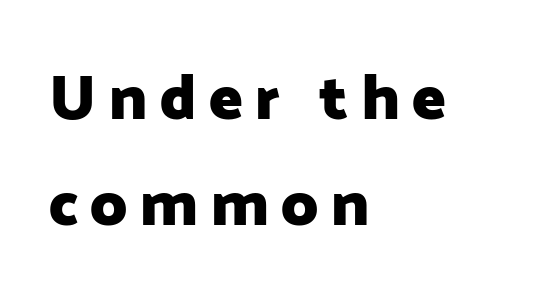
{"serif": "no", "italic": "no", "bold": "yes", "weight": "heavy", "width": "normal", "stroke_contrast": "low", "x_height": "medium", "monospaced": "no", "underline": "no", "align": "left", "line_spacing": "normal", "line_spacing_ratio": 1.68, "letter_spacing": "wide", "letter_spacing_em": 0.2, "glyph_px": 63}
